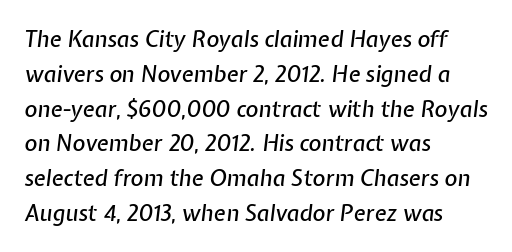
If you drew a line through each stem, it would be angled. The line-height multiplier appears to be the usual default. Just letters on the line, the space beneath them empty. Tracking here is standard; glyphs follow each other at the usual distance. Does the copy run flush right? No — it runs flush left.
